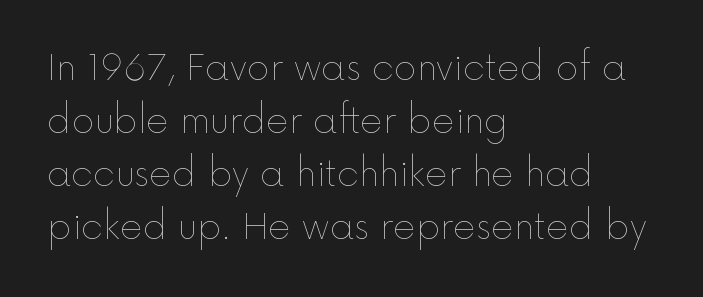
{"italic": "no", "bold": "no", "weight": "thin", "width": "normal", "x_height": "medium", "monospaced": "no", "underline": "no", "align": "left", "line_spacing": "normal", "line_spacing_ratio": 1.51, "letter_spacing": "normal", "letter_spacing_em": 0.0, "glyph_px": 35}
